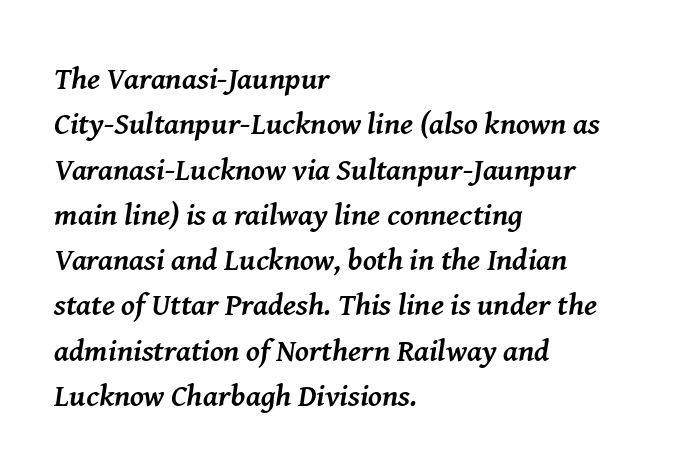
Q: Is the text bold? A: Yes.
Q: Is the text italic (slanted)? A: Yes, it leans right by about 8 degrees.
Q: Is the typeface a serif or a sans-serif typeface? A: Serif.
Q: Is the text underlined? A: No.
Q: How is the paragraph aligned? A: Left-aligned.
Q: Is the spacing between letters normal or unusually wide? A: Normal.
Q: Is the spacing between lines tight, normal or loose? A: Normal.
Q: Width (condensed, normal, or wide)? A: Normal.
Q: Stroke contrast? A: Medium.
Q: x-height? A: Medium.
Q: Monospaced? A: No.
